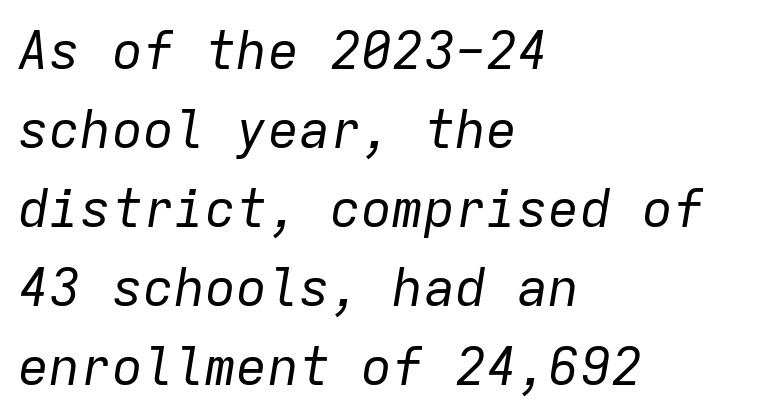
The image shows 52 px regular-weight type, italic (leaning right), monospaced; set left-aligned, normal line spacing (1.52x), normal letter spacing, not underlined; low stroke contrast and a medium x-height.
